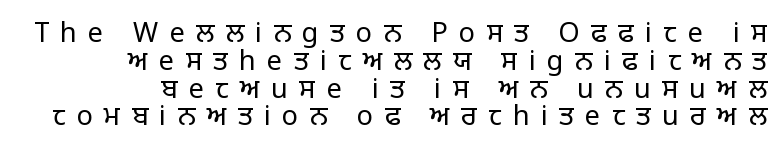
Q: Is the text bold? A: No.
Q: Is the text italic (slanted)? A: No, it is upright.
Q: Is the text underlined? A: No.
Q: Is the spacing between letters normal or unusually wide? A: Unusually wide.
Q: Is the spacing between lines tight, normal or loose? A: Tight.
